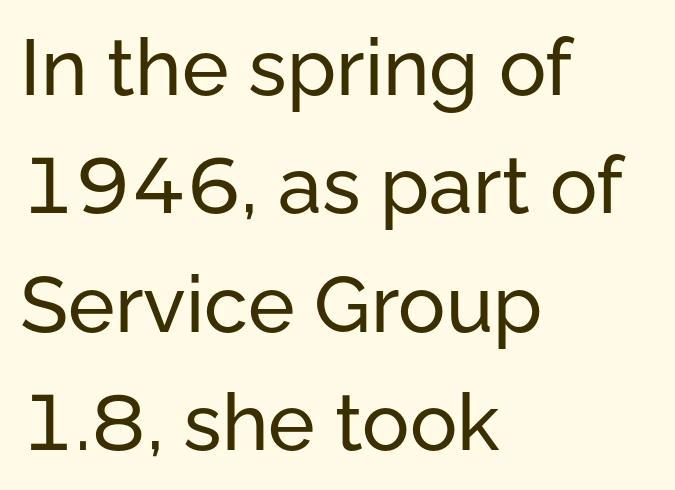
{"serif": "no", "italic": "no", "width": "normal", "stroke_contrast": "low", "x_height": "medium", "monospaced": "no", "underline": "no", "align": "left", "line_spacing": "normal", "line_spacing_ratio": 1.5, "letter_spacing": "normal", "letter_spacing_em": 0.0, "glyph_px": 79}
